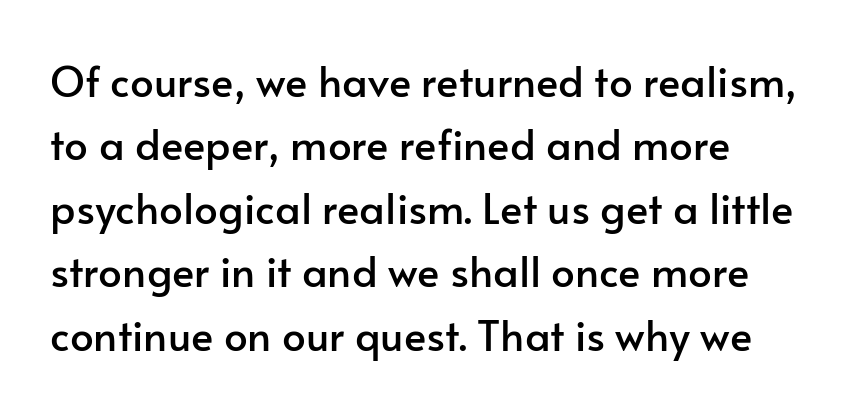
The type sits square on the baseline with zero lean. The face used here is proportionally spaced, like ordinary book or web type. The font family rendered here belongs to the sans-serif group. A typesetter would call this leading conventional body-copy spacing.
